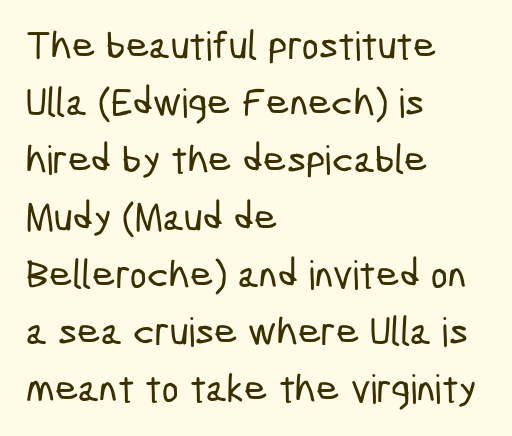
{"serif": "no", "width": "condensed", "stroke_contrast": "low", "x_height": "medium", "monospaced": "no", "underline": "no", "align": "left", "line_spacing": "normal", "line_spacing_ratio": 1.43, "letter_spacing": "normal", "letter_spacing_em": 0.0, "glyph_px": 40}
